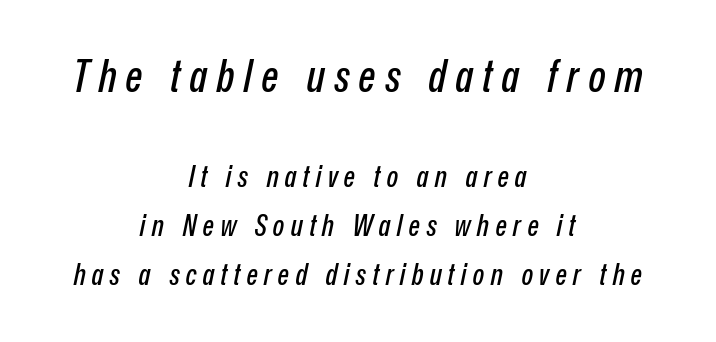
Q: Is the text italic (slanted)? A: Yes, it leans right by about 12 degrees.
Q: Is the text underlined? A: No.
Q: How is the paragraph aligned? A: Centered.
Q: Is the spacing between letters normal or unusually wide? A: Unusually wide.
Q: Is the spacing between lines tight, normal or loose? A: Normal.
Q: Which block of text is set in a larger size, the first (top) or the second (bottom)? A: The first (top) one.
Q: Width (condensed, normal, or wide)? A: Condensed.
Q: Stroke contrast? A: Low.
Q: x-height? A: Medium.
Q: Monospaced? A: No.
